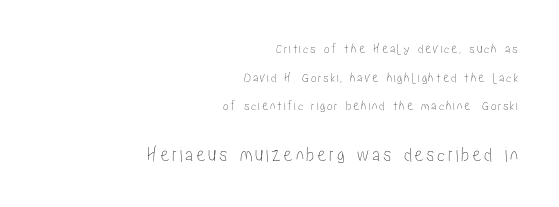
Q: Is the text italic (slanted)? A: No, it is upright.
Q: Is the text underlined? A: No.
Q: How is the paragraph aligned? A: Right-aligned.
Q: Is the spacing between lines tight, normal or loose? A: Loose.
Q: Which block of text is set in a larger size, the first (top) or the second (bottom)? A: The second (bottom) one.
